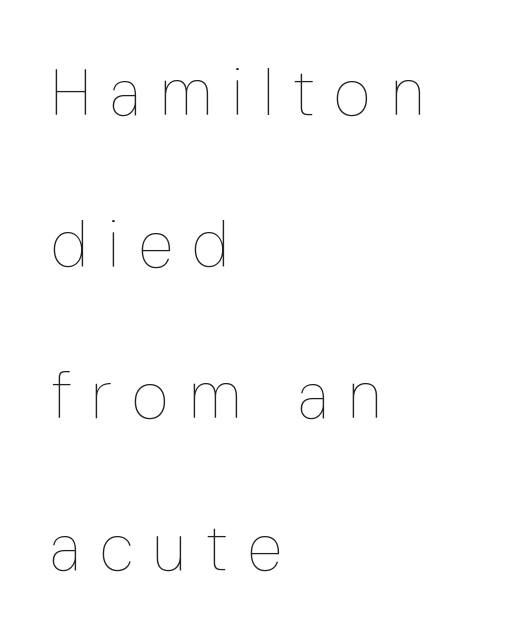
Underline: absent. Notice how the passage keeps a crisp vertical edge on the left only. It's the straight-up-and-down kind of type. This reads as an unemphasized weight, regular at the heaviest. The face used here is proportionally spaced, like ordinary book or web type. You could only call the tracking loose — the letters float apart.
